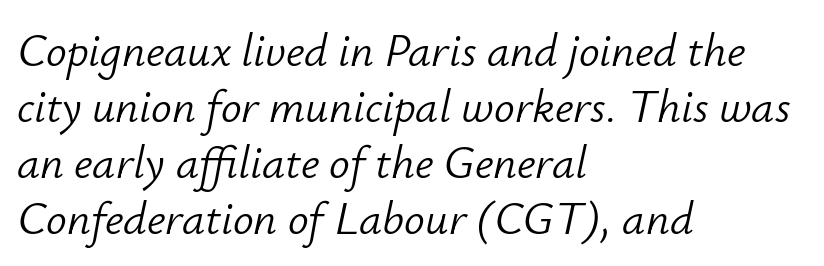
Tracking here is standard; glyphs follow each other at the usual distance. In CSS terms this would be text-align: left. The glyphs are unaccompanied by any horizontal stroke below them. Compared with ordinary roman type, these characters are visibly tilted.
